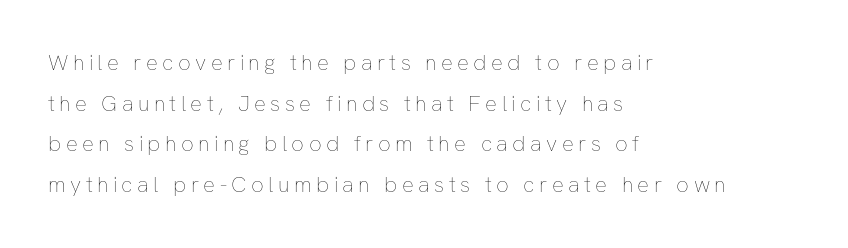
Q: Is the text bold? A: No.
Q: Is the text italic (slanted)? A: No, it is upright.
Q: Is the text underlined? A: No.
Q: How is the paragraph aligned? A: Left-aligned.
Q: Is the spacing between letters normal or unusually wide? A: Unusually wide.
